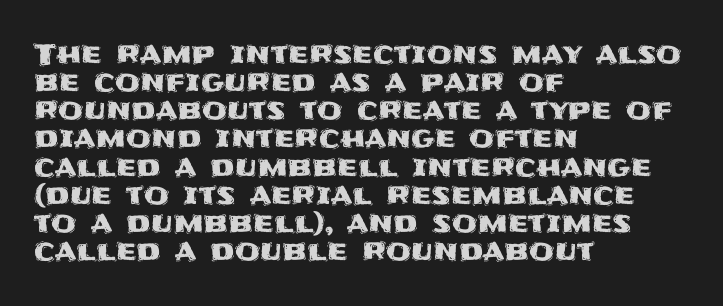
{"serif": "no", "italic": "no", "width": "normal", "stroke_contrast": "medium", "x_height": "large", "monospaced": "no", "underline": "no", "align": "left", "line_spacing": "tight", "line_spacing_ratio": 0.97, "letter_spacing": "normal", "letter_spacing_em": 0.0, "glyph_px": 29}
